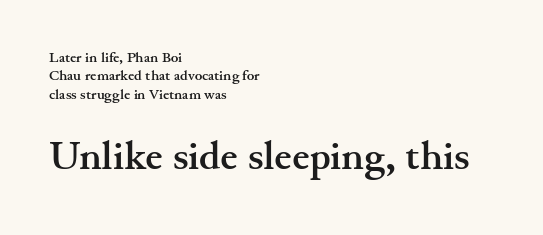
Q: Is the text bold? A: Yes.
Q: Is the text italic (slanted)? A: No, it is upright.
Q: Is the typeface a serif or a sans-serif typeface? A: Serif.
Q: Is the text underlined? A: No.
Q: How is the paragraph aligned? A: Left-aligned.
Q: Is the spacing between letters normal or unusually wide? A: Normal.
Q: Is the spacing between lines tight, normal or loose? A: Normal.
Q: Which block of text is set in a larger size, the first (top) or the second (bottom)? A: The second (bottom) one.
Q: Width (condensed, normal, or wide)? A: Wide.
Q: Stroke contrast? A: Medium.
Q: x-height? A: Small.
Q: Monospaced? A: No.
